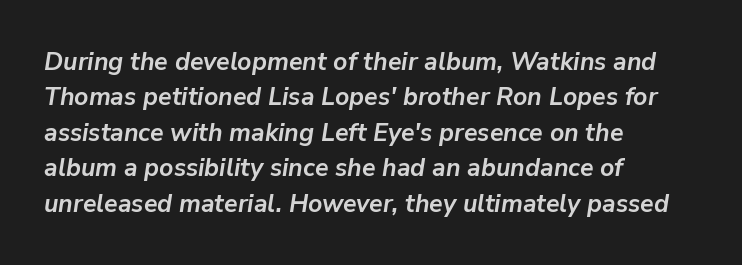
The image shows 25 px bold type, italic (leaning right); set left-aligned, normal line spacing (1.42x), normal letter spacing, not underlined.
